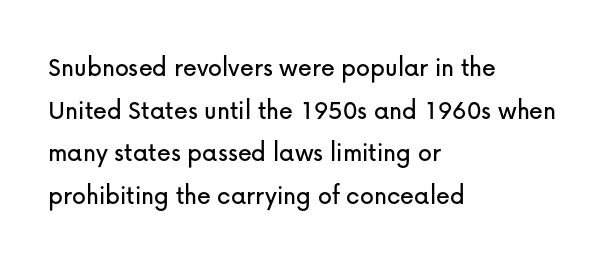
Think of a printed novel: that variable character pitch is what you see here. A typesetter would label this face a sans. The paragraph has a hard left edge and a soft right edge. The font's upright variant was chosen for this text. Inter-character spacing is left at the font's built-in metrics.
